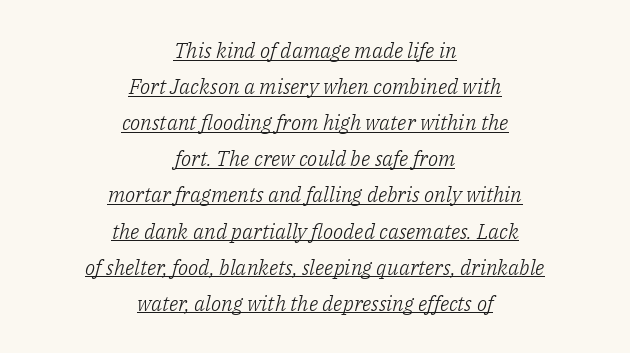
This rendering uses center alignment, leaving both contours irregular but symmetric. The strokes are not fattened; the text isn't bold. When letters slant like this, we call the style italic. The passage shown is underscored from start to finish. The horizontal fit of the characters is conventional and even.
